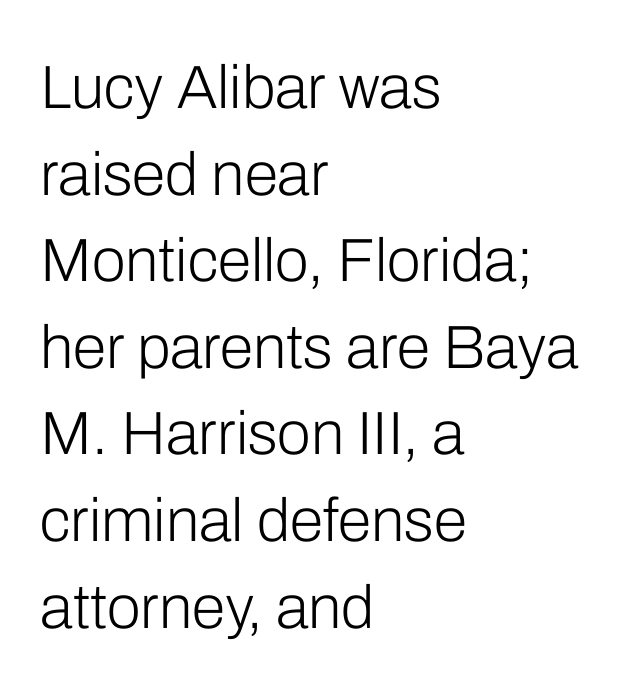
Q: Is the text bold? A: No.
Q: Is the text italic (slanted)? A: No, it is upright.
Q: Is the typeface a serif or a sans-serif typeface? A: Sans-serif.
Q: Is the text underlined? A: No.
Q: How is the paragraph aligned? A: Left-aligned.
Q: Is the spacing between letters normal or unusually wide? A: Normal.
Q: Is the spacing between lines tight, normal or loose? A: Normal.
Q: Width (condensed, normal, or wide)? A: Normal.
Q: Stroke contrast? A: Low.
Q: x-height? A: Medium.
Q: Monospaced? A: No.
